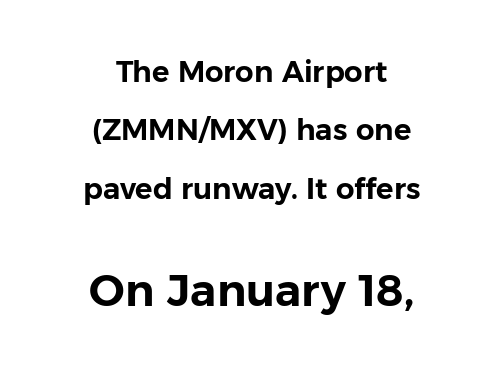
Compared with typical paragraphs, the rows here are farther apart. Unlike a traditional serif, this face leaves its strokes unadorned. The setting favours the middle, as headings and verse often do. The type sits square on the baseline with zero lean. Here the designer chose a conventional face with non-uniform glyph widths. Plain, unruled lines of type.
